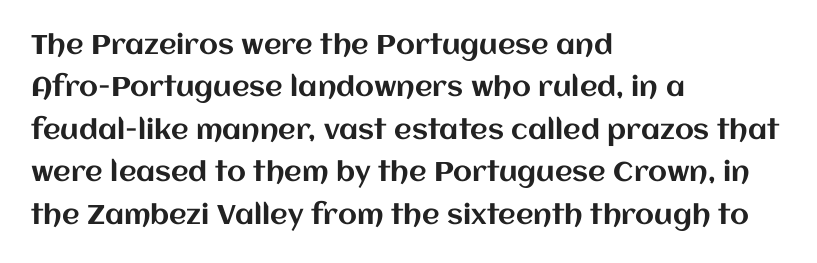
Q: Is the text italic (slanted)? A: No, it is upright.
Q: Is the text underlined? A: No.
Q: How is the paragraph aligned? A: Left-aligned.
Q: Is the spacing between letters normal or unusually wide? A: Normal.
Q: Is the spacing between lines tight, normal or loose? A: Normal.
